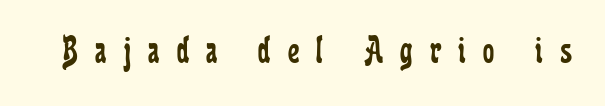
The image shows 40 px regular-weight, condensed serif type, upright; set unusually wide letter spacing (+0.43 em), not underlined; low stroke contrast and a medium x-height.
